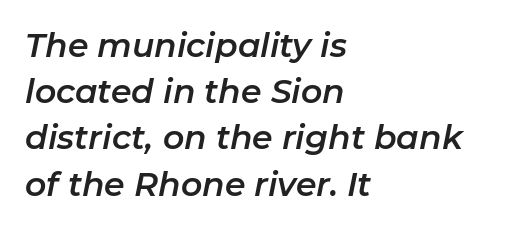
The rendering uses a moderate line-height, typical for paragraphs. Looks like regular typesetting: each glyph gets only the width it needs. Descenders are the only things crossing below the line. Slanted lettering throughout.
